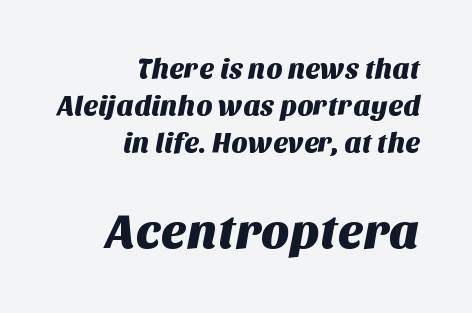
{"serif": "no", "width": "normal", "stroke_contrast": "medium", "x_height": "large", "monospaced": "no", "underline": "no", "align": "right", "line_spacing": "normal", "line_spacing_ratio": 1.33, "letter_spacing": "normal", "letter_spacing_em": 0.0, "larger_block": "second", "size_ratio": 1.75, "glyph_px": 49}
